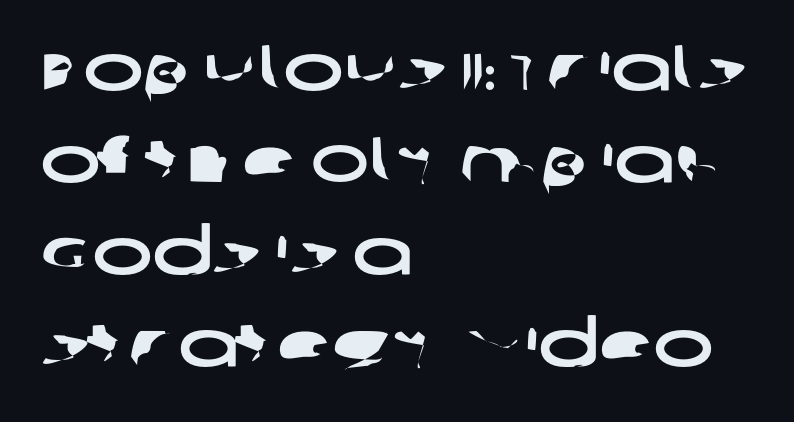
Q: Is the typeface a serif or a sans-serif typeface? A: Sans-serif.
Q: Is the text underlined? A: No.
Q: How is the paragraph aligned? A: Left-aligned.
Q: Is the spacing between letters normal or unusually wide? A: Normal.
Q: Is the spacing between lines tight, normal or loose? A: Normal.
Q: Width (condensed, normal, or wide)? A: Wide.
Q: Stroke contrast? A: Low.
Q: x-height? A: Large.
Q: Monospaced? A: No.
